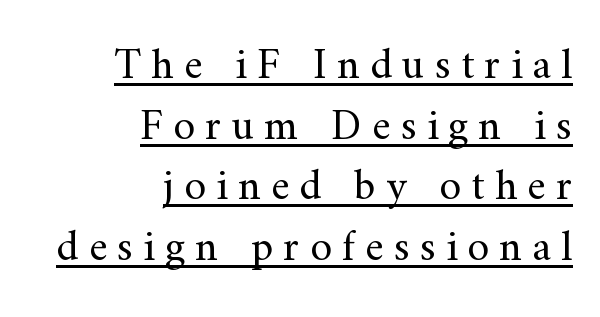
You can tell it's not italic because the verticals are truly vertical. Short and long lines alike share a common ending point at right. In designer terms, the underline attribute is active on this setting. Check where the strokes stop: tiny serifs finish them off.
